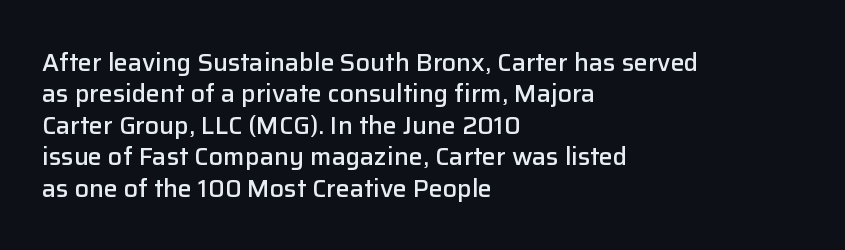
Q: Is the text bold? A: Semi-bold.
Q: Is the text italic (slanted)? A: No, it is upright.
Q: Is the text underlined? A: No.
Q: How is the paragraph aligned? A: Left-aligned.
Q: Is the spacing between letters normal or unusually wide? A: Normal.
Q: Is the spacing between lines tight, normal or loose? A: Normal.
